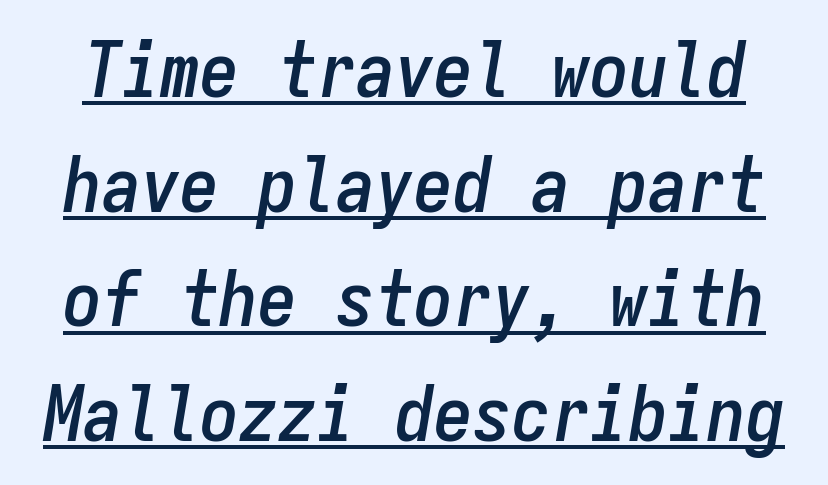
Underline: present. An italicized treatment has been applied to the whole sample. The face used here is monospaced, like something from a code editor. Successive baselines arrive at the customary interval. The rendering keeps characters at their native spacing.
